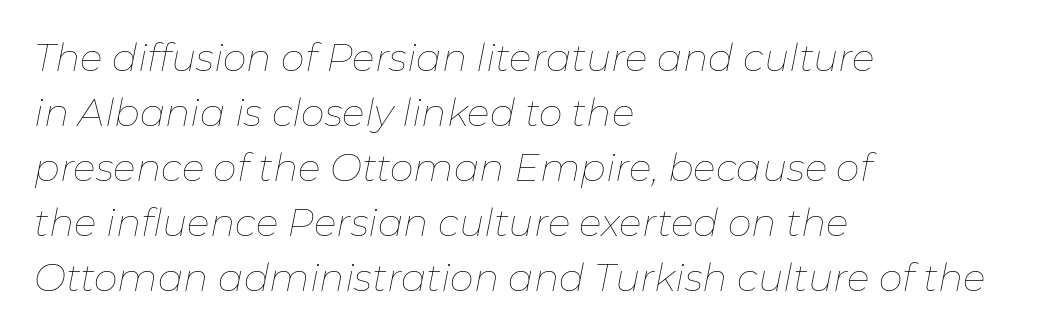
When letters slant like this, we call the style italic. The gaps between neighbouring characters are ordinary and unremarkable. These lines are set flush left with a ragged right edge. Horizontal bands of white between lines are of average thickness. The weight tops out at a normal text grade. The space directly below the letters is spotless.
